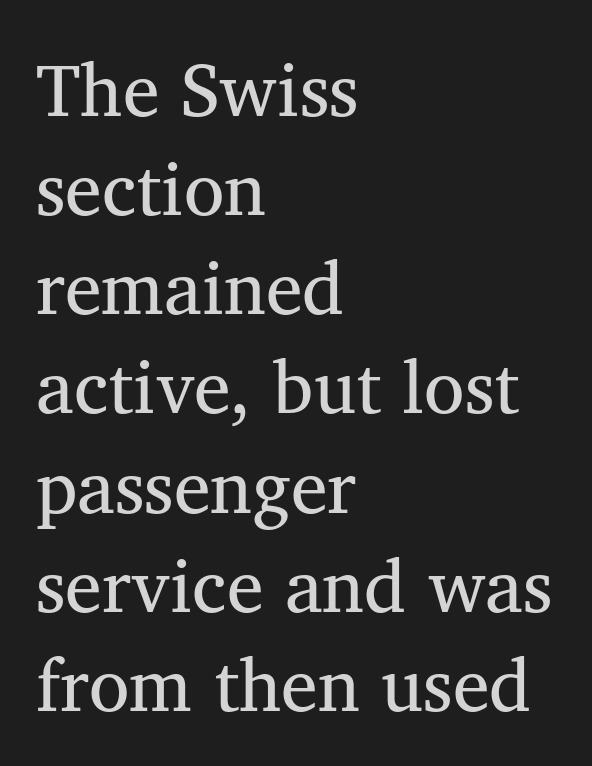
What kind of face is this? One with serifs. A bare baseline throughout the passage. There is no visible air inserted between adjacent glyphs. Heft: none added — not bold.
